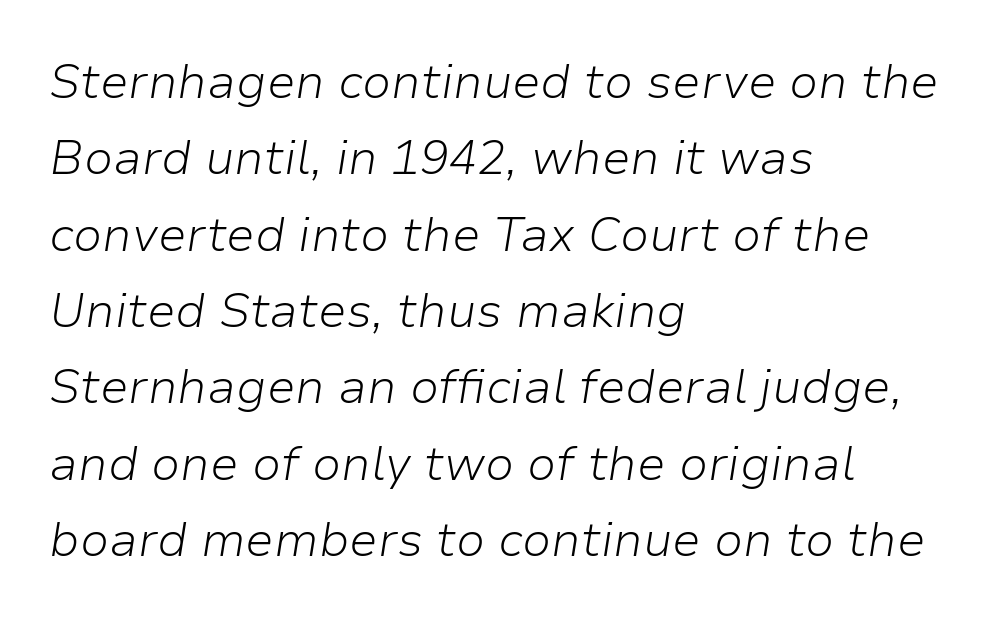
Q: Is the text bold? A: No.
Q: Is the text italic (slanted)? A: Yes, it leans right by about 9 degrees.
Q: Is the text underlined? A: No.
Q: How is the paragraph aligned? A: Left-aligned.
Q: Is the spacing between letters normal or unusually wide? A: Normal.
Q: Is the spacing between lines tight, normal or loose? A: Normal.
Q: Width (condensed, normal, or wide)? A: Normal.
Q: Stroke contrast? A: Low.
Q: x-height? A: Medium.
Q: Monospaced? A: No.
